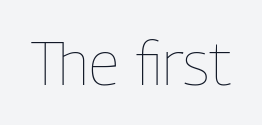
Counters stay open thanks to moderate or lighter strokes. The face used here is rendered with its standard letterfit. No italicization has been applied; the sample stays upright. Looks like regular typesetting: each glyph gets only the width it needs.
